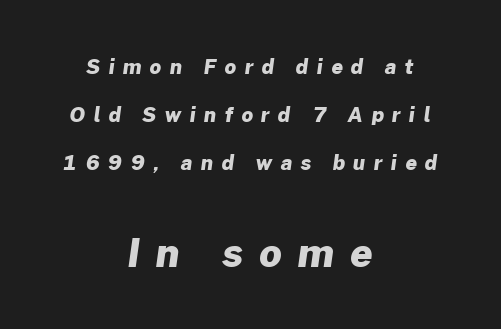
{"serif": "no", "bold": "yes", "weight": "heavy", "width": "normal", "stroke_contrast": "low", "x_height": "medium", "monospaced": "no", "underline": "no", "align": "center", "line_spacing": "loose", "line_spacing_ratio": 2.4, "letter_spacing": "wide", "letter_spacing_em": 0.42, "larger_block": "second", "size_ratio": 1.95, "glyph_px": 39}
